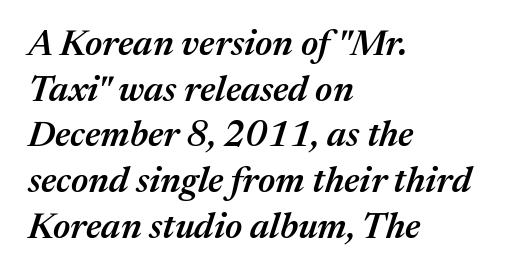
Vertical spacing — default. Designer's note — italics engaged. Inter-character spacing is left at the font's built-in metrics. Moderately thickened strokes mark this as semibold type.
